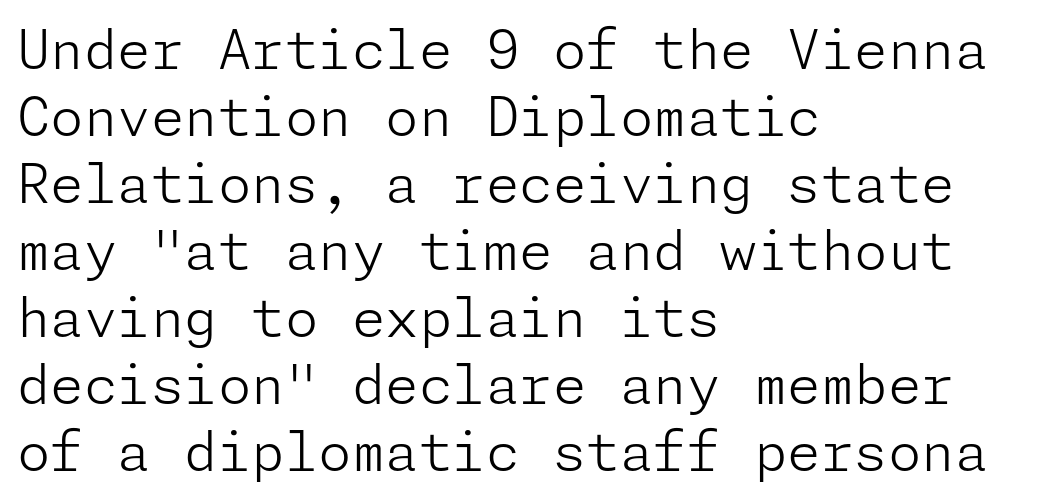
The tracking reads as untouched default to a designer's eye. Visually the block forms a straight wall on the left and a jagged coastline on the right. The string is rendered with underlining switched off. The rendering shows plain stroke endings on the letterforms — a sans-serif design. Every character sits straight up, as roman type does.
